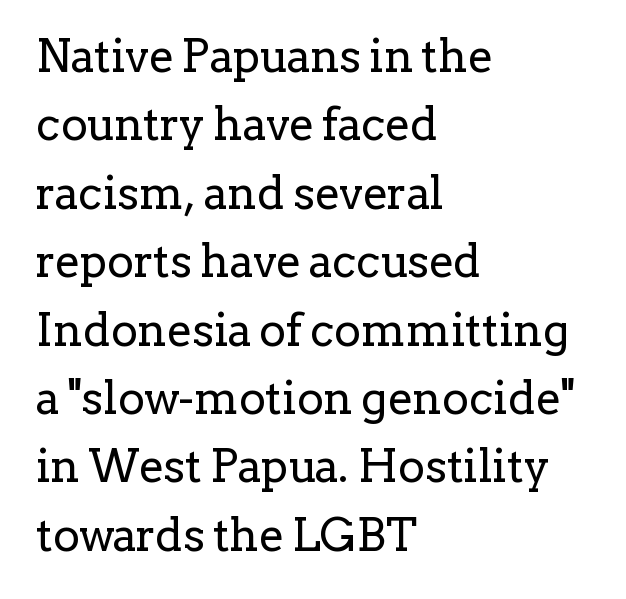
The image shows 45 px regular-weight serif type, upright; set left-aligned, normal line spacing (1.52x), normal letter spacing, not underlined; low stroke contrast and a medium x-height.
